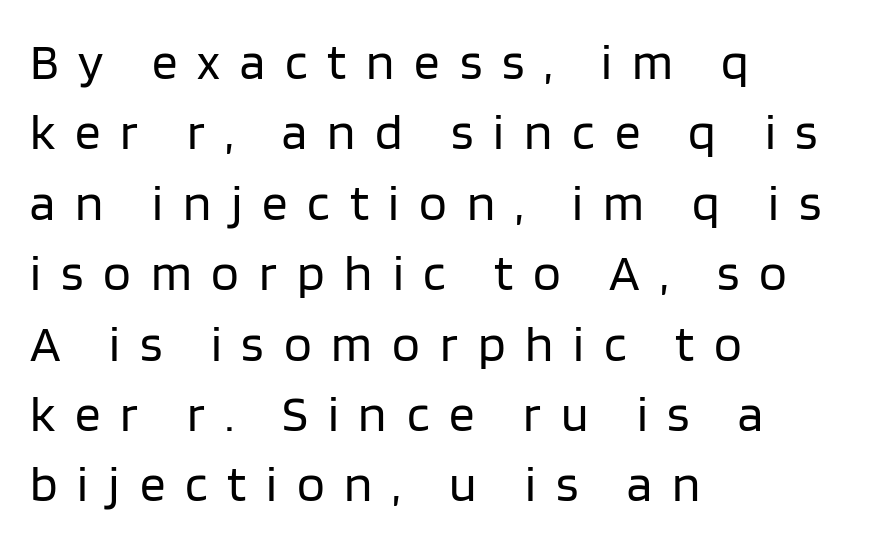
The image shows 51 px regular-weight sans-serif type, upright; set left-aligned, normal line spacing (1.38x), unusually wide letter spacing (+0.39 em), not underlined; low stroke contrast and a large x-height.
